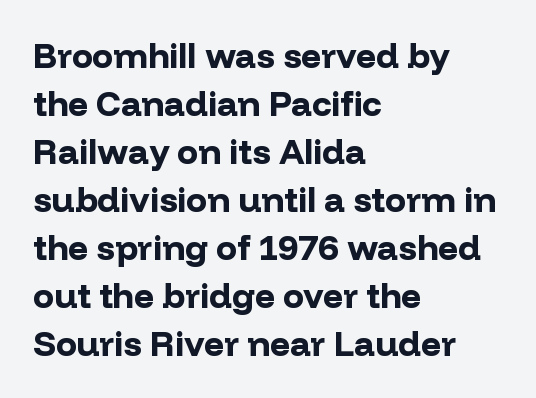
The image shows 35 px bold sans-serif type, upright; set left-aligned, normal line spacing (1.37x), normal letter spacing, not underlined; low stroke contrast and a medium x-height.
